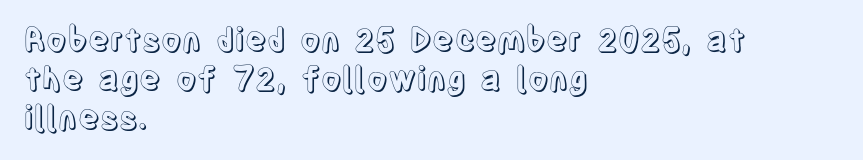
The image shows 32 px condensed type, upright; set left-aligned, line spacing 1.22x, normal letter spacing, not underlined; a large x-height.
